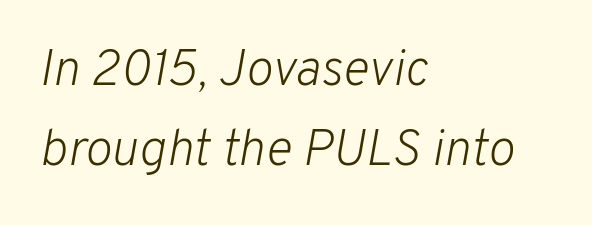
{"italic": "yes", "lean": "right", "slant_degrees": 10, "bold": "no", "weight": "light", "width": "normal", "stroke_contrast": "low", "x_height": "medium", "monospaced": "no", "underline": "no", "align": "left", "line_spacing": "normal", "line_spacing_ratio": 1.57, "letter_spacing": "normal", "letter_spacing_em": 0.0, "glyph_px": 51}
